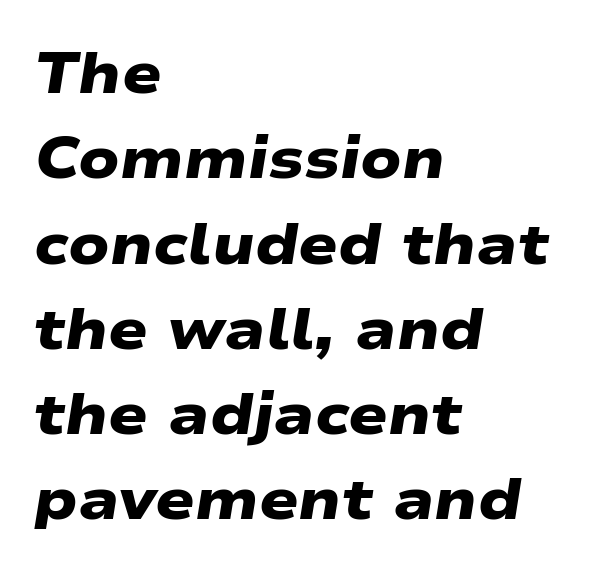
Q: Is the text bold? A: Yes.
Q: Is the typeface a serif or a sans-serif typeface? A: Sans-serif.
Q: Is the text underlined? A: No.
Q: How is the paragraph aligned? A: Left-aligned.
Q: Is the spacing between letters normal or unusually wide? A: Normal.
Q: Is the spacing between lines tight, normal or loose? A: Normal.
Q: Width (condensed, normal, or wide)? A: Wide.
Q: Stroke contrast? A: Low.
Q: x-height? A: Medium.
Q: Monospaced? A: No.
